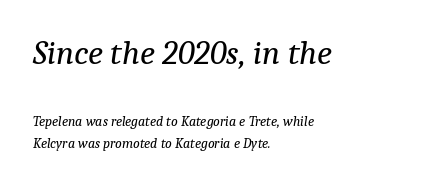
Q: Is the text bold? A: No.
Q: Is the text italic (slanted)? A: Yes, it leans right by about 9 degrees.
Q: Is the typeface a serif or a sans-serif typeface? A: Serif.
Q: Is the text underlined? A: No.
Q: How is the paragraph aligned? A: Left-aligned.
Q: Is the spacing between letters normal or unusually wide? A: Normal.
Q: Is the spacing between lines tight, normal or loose? A: Normal.
Q: Which block of text is set in a larger size, the first (top) or the second (bottom)? A: The first (top) one.
Q: Width (condensed, normal, or wide)? A: Normal.
Q: Stroke contrast? A: Low.
Q: x-height? A: Medium.
Q: Monospaced? A: No.
